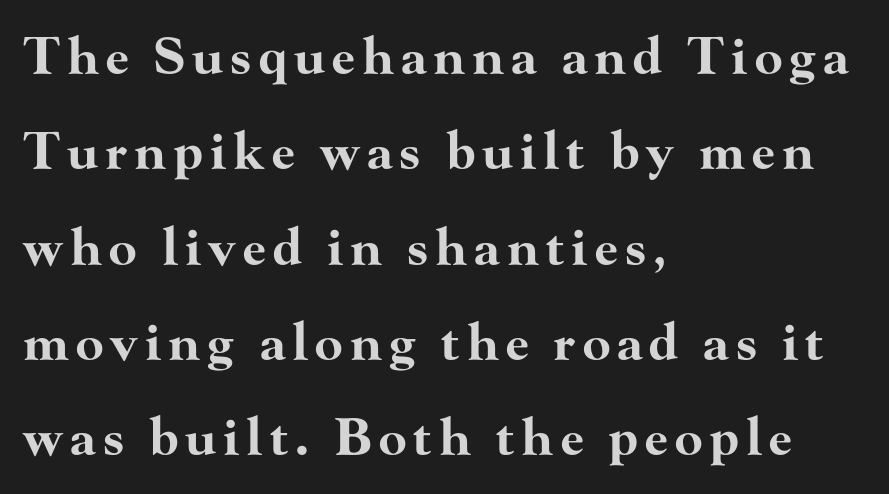
The image shows 51 px bold, wide serif type, upright; set left-aligned, line spacing 1.87x, not underlined; high stroke contrast and a small x-height.
